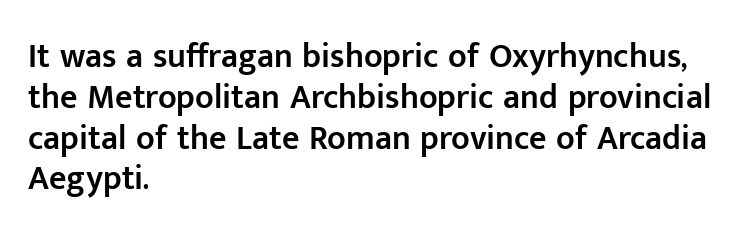
Q: Is the text bold? A: Semi-bold.
Q: Is the text italic (slanted)? A: No, it is upright.
Q: Is the typeface a serif or a sans-serif typeface? A: Sans-serif.
Q: Is the text underlined? A: No.
Q: How is the paragraph aligned? A: Left-aligned.
Q: Is the spacing between letters normal or unusually wide? A: Normal.
Q: Width (condensed, normal, or wide)? A: Normal.
Q: Stroke contrast? A: Low.
Q: x-height? A: Medium.
Q: Monospaced? A: No.
